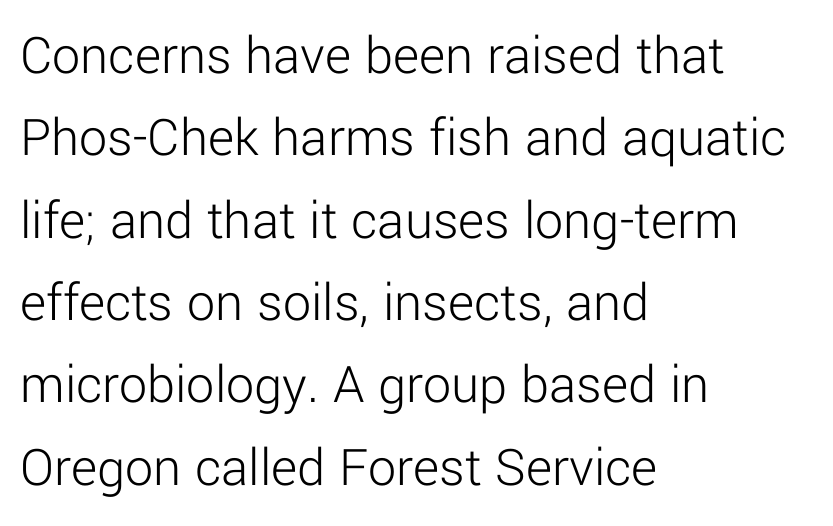
{"serif": "no", "italic": "no", "bold": "no", "weight": "light", "width": "normal", "stroke_contrast": "low", "x_height": "medium", "monospaced": "no", "underline": "no", "align": "left", "line_spacing": "normal", "line_spacing_ratio": 1.47, "letter_spacing": "normal", "letter_spacing_em": 0.0, "glyph_px": 56}
